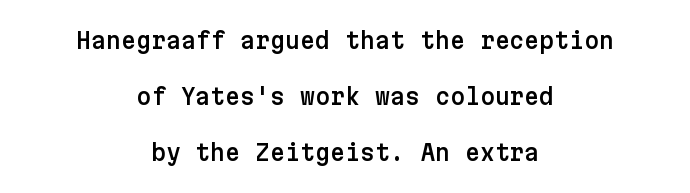
{"italic": "no", "underline": "no", "align": "center", "line_spacing": "loose", "line_spacing_ratio": 2.44, "letter_spacing": "normal", "letter_spacing_em": 0.0, "glyph_px": 23}
